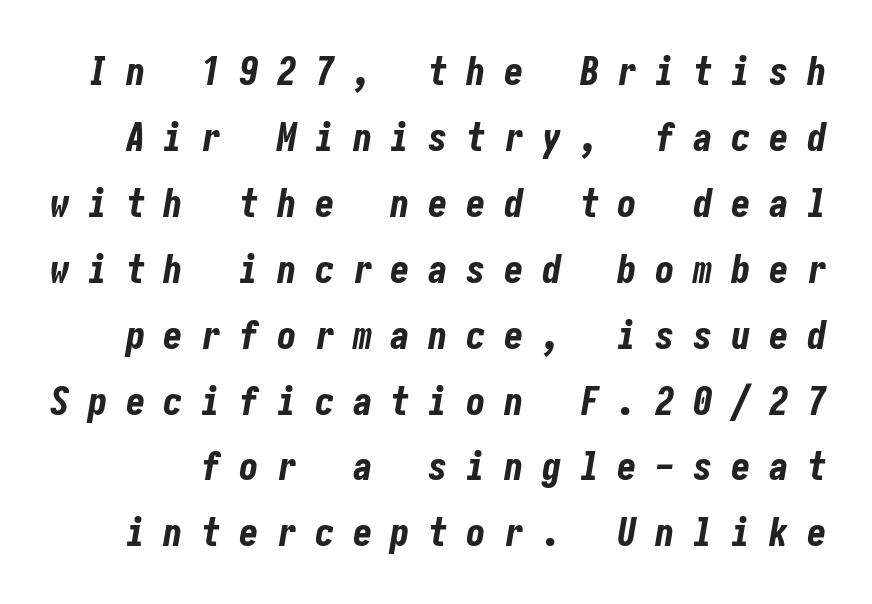
Q: Is the text bold? A: Yes.
Q: Is the text italic (slanted)? A: Yes, it leans right by about 10 degrees.
Q: Is the text underlined? A: No.
Q: Is the spacing between letters normal or unusually wide? A: Unusually wide.
Q: Is the spacing between lines tight, normal or loose? A: Normal.
Q: Width (condensed, normal, or wide)? A: Condensed.
Q: Stroke contrast? A: Low.
Q: x-height? A: Medium.
